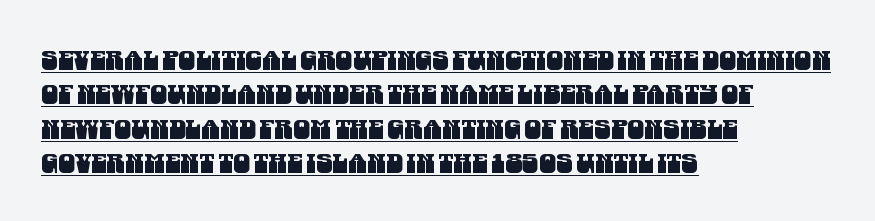
The image shows 27 px text type; set left-aligned, normal line spacing (1.27x), normal letter spacing, underlined.
